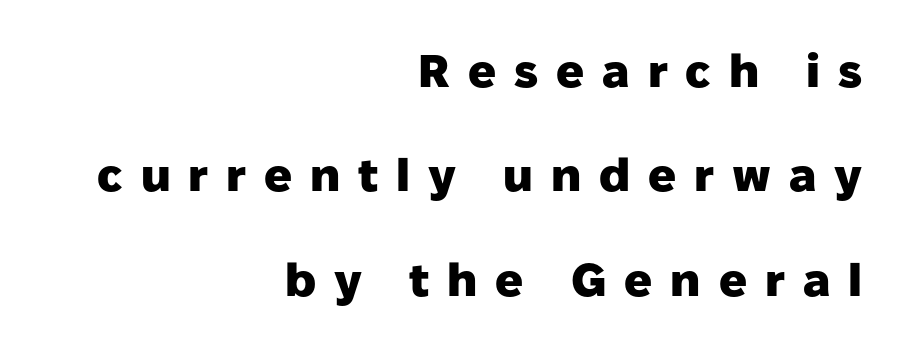
{"serif": "no", "italic": "no", "bold": "yes", "weight": "heavy", "width": "normal", "stroke_contrast": "low", "x_height": "medium", "monospaced": "no", "underline": "no", "align": "right", "line_spacing": "loose", "line_spacing_ratio": 2.27, "letter_spacing": "wide", "letter_spacing_em": 0.39, "glyph_px": 46}
